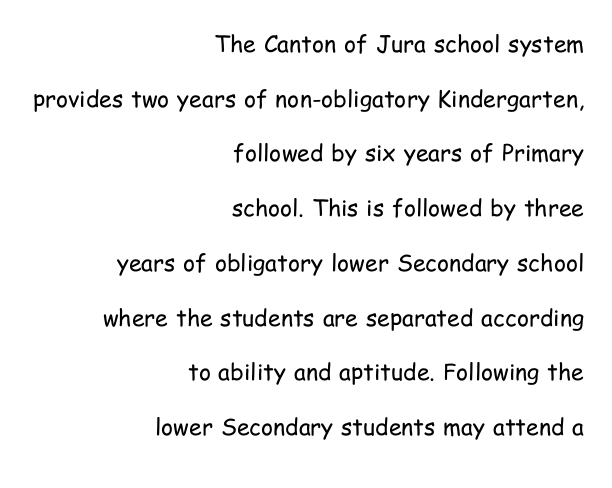
{"italic": "no", "bold": "no", "underline": "no", "align": "right", "line_spacing": "loose", "line_spacing_ratio": 2.38, "letter_spacing": "normal", "letter_spacing_em": 0.0, "glyph_px": 23}
